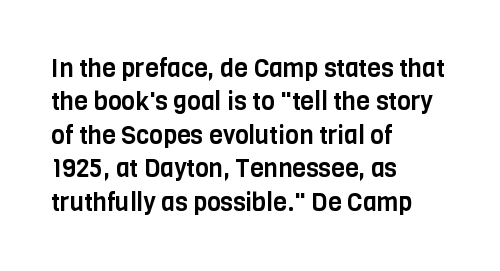
The image shows 25 px text type, upright; set left-aligned, normal line spacing (1.34x), normal letter spacing, not underlined.
